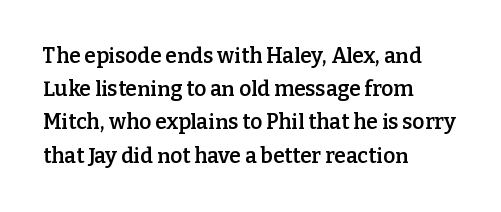
A typesetter would call this zero additional tracking. The foot of each line stays bare and open. Whoever set this chose a conventional vertical rhythm. Short and long lines alike share a common starting point at left. Stems and bowls a touch heavier than normal — semibold. The lettering stays uniformly vertical, giving the passage a roman look.
